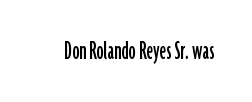
Type without underlining. Character widths vary here, with narrow letters taking less room than wide ones. Each word holds together tightly as a unit, with standard inter-letter gaps. You can tell from the bare stems that sans-serif type was used.
